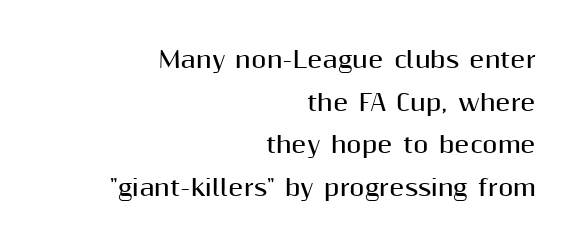
The image shows 22 px bold type, upright; set right-aligned, loose line spacing (1.94x), normal letter spacing, not underlined.
